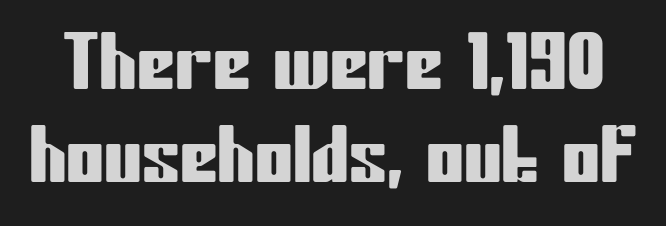
The image shows 76 px condensed sans-serif type, upright; set line spacing 1.22x, normal letter spacing, not underlined; low stroke contrast and a medium x-height.
